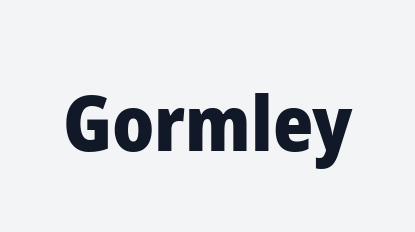
The image shows 77 px heavy sans-serif type, upright; set normal letter spacing, not underlined; low stroke contrast and a medium x-height.
